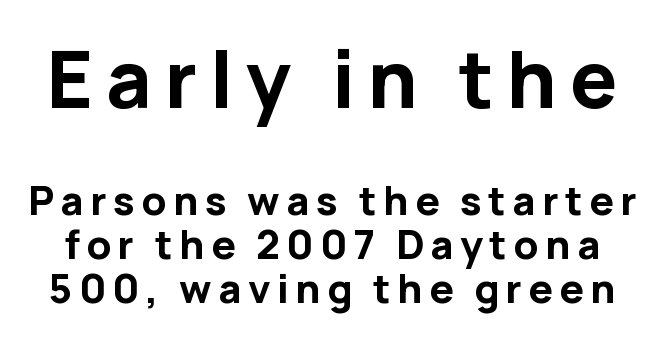
{"serif": "no", "italic": "no", "bold": "yes", "weight": "bold", "width": "normal", "stroke_contrast": "low", "x_height": "medium", "monospaced": "no", "underline": "no", "line_spacing": "tight", "line_spacing_ratio": 1.09, "larger_block": "first", "size_ratio": 1.98, "glyph_px": 79}
